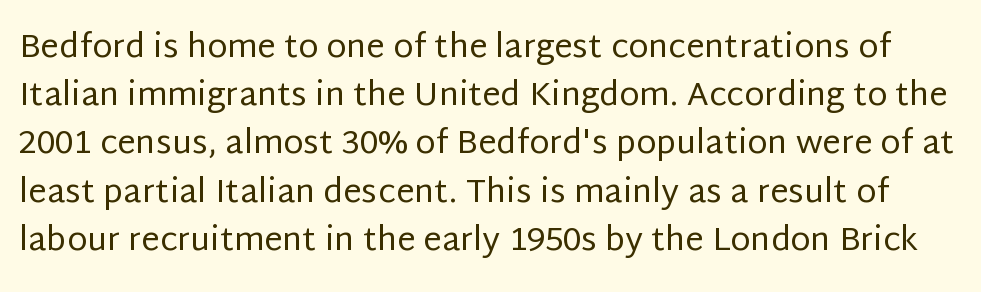
{"serif": "no", "italic": "no", "bold": "no", "weight": "regular", "width": "normal", "stroke_contrast": "low", "x_height": "large", "monospaced": "no", "underline": "no", "line_spacing": "normal", "line_spacing_ratio": 1.46, "letter_spacing": "normal", "letter_spacing_em": 0.0, "glyph_px": 33}
